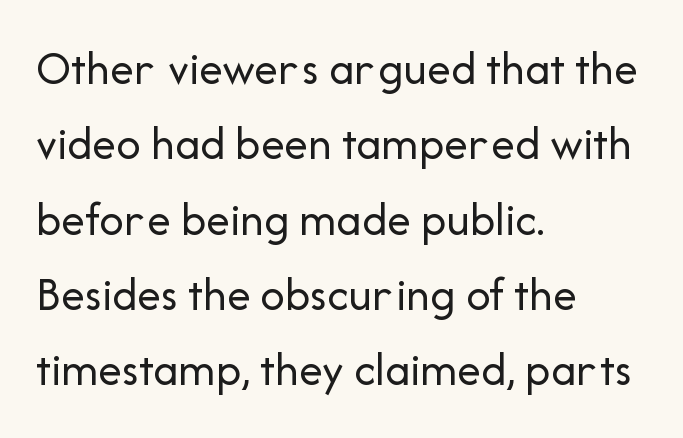
Q: Is the text bold? A: No.
Q: Is the text italic (slanted)? A: No, it is upright.
Q: Is the typeface a serif or a sans-serif typeface? A: Sans-serif.
Q: Is the text underlined? A: No.
Q: How is the paragraph aligned? A: Left-aligned.
Q: Is the spacing between letters normal or unusually wide? A: Normal.
Q: Is the spacing between lines tight, normal or loose? A: Normal.
Q: Width (condensed, normal, or wide)? A: Normal.
Q: Stroke contrast? A: Low.
Q: x-height? A: Medium.
Q: Monospaced? A: No.
